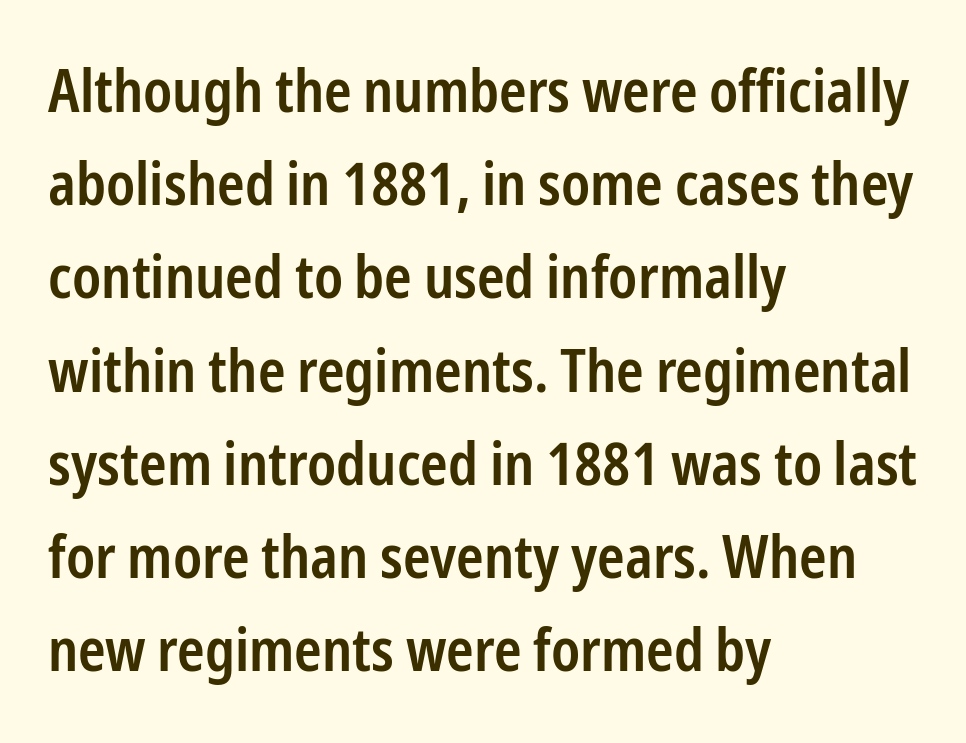
Q: Is the text bold? A: Semi-bold.
Q: Is the text italic (slanted)? A: No, it is upright.
Q: Is the typeface a serif or a sans-serif typeface? A: Sans-serif.
Q: Is the text underlined? A: No.
Q: How is the paragraph aligned? A: Left-aligned.
Q: Is the spacing between letters normal or unusually wide? A: Normal.
Q: Is the spacing between lines tight, normal or loose? A: Normal.
Q: Width (condensed, normal, or wide)? A: Condensed.
Q: Stroke contrast? A: Low.
Q: x-height? A: Medium.
Q: Monospaced? A: No.
